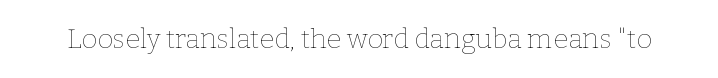
Has an underline been added? It has not. The type is set solid horizontally, with unmodified tracking. The characters are drawn with everyday or finer stroke widths. Every character sits straight up, as roman type does.
